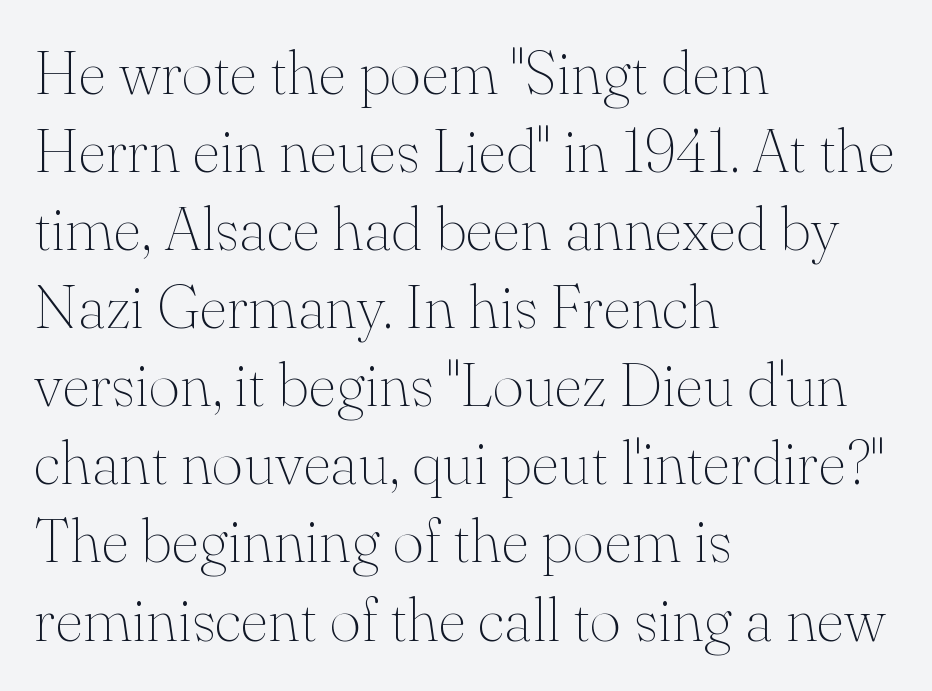
Where is the straight margin? On the left. The tracking reads as untouched default to a designer's eye. You could not count columns in this text — the font is proportionally spaced. The passage shown is typeset with a serif family. The space between consecutive lines is moderate.
